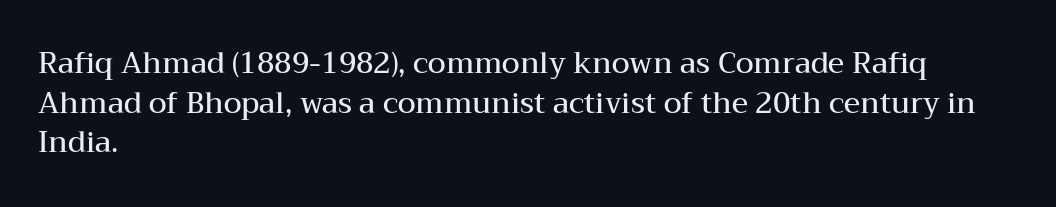
A normal amount of white space separates one row of letters from the next. Underlining? Definitely not there. Casual observation: everything's shoved over to the left. To sum up the face: it has serifs. How heavy is the stroke? Medium-heavy — a semibold, shy of bold.
